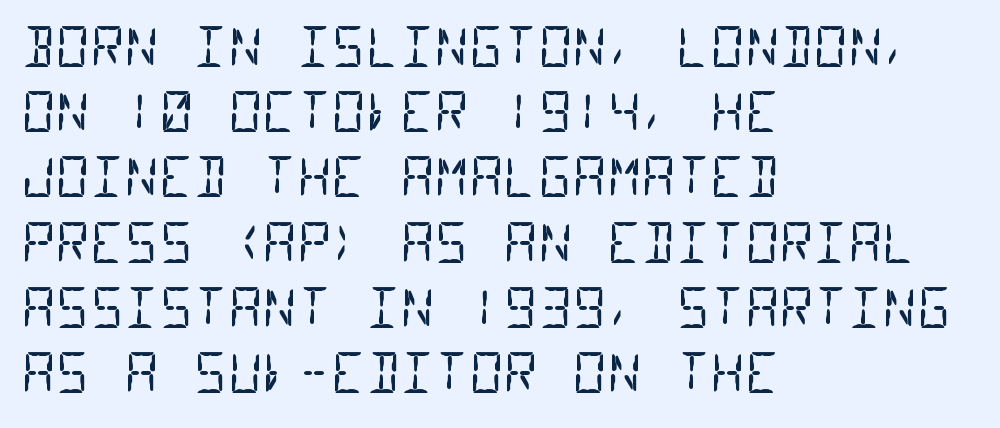
Q: Is the text bold? A: No.
Q: Is the typeface a serif or a sans-serif typeface? A: Sans-serif.
Q: Is the text underlined? A: No.
Q: How is the paragraph aligned? A: Left-aligned.
Q: Is the spacing between letters normal or unusually wide? A: Normal.
Q: Width (condensed, normal, or wide)? A: Condensed.
Q: Stroke contrast? A: Low.
Q: x-height? A: Large.
Q: Monospaced? A: Yes.
